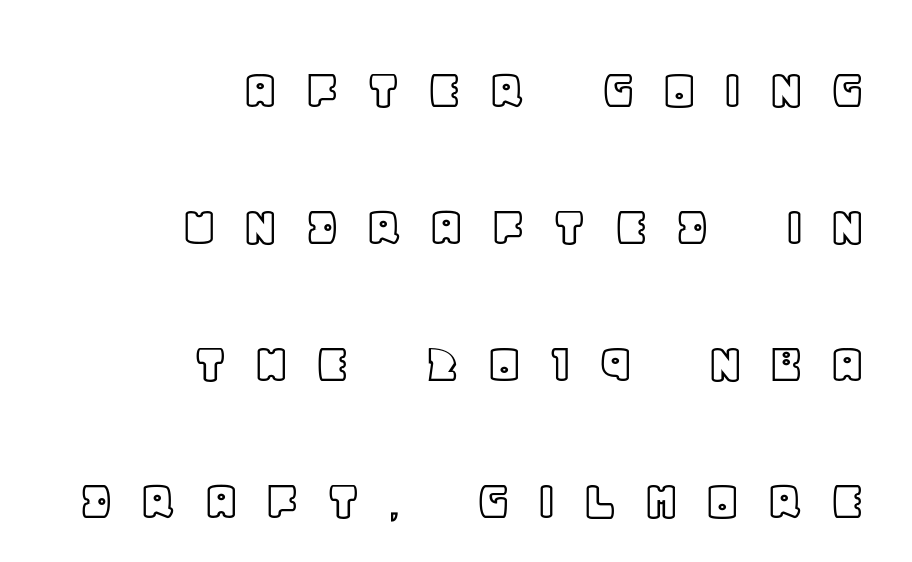
Q: Is the text italic (slanted)? A: No, it is upright.
Q: Is the text underlined? A: No.
Q: How is the paragraph aligned? A: Right-aligned.
Q: Is the spacing between letters normal or unusually wide? A: Unusually wide.
Q: Is the spacing between lines tight, normal or loose? A: Loose.
Q: Width (condensed, normal, or wide)? A: Normal.
Q: x-height? A: Large.
Q: Monospaced? A: No.
